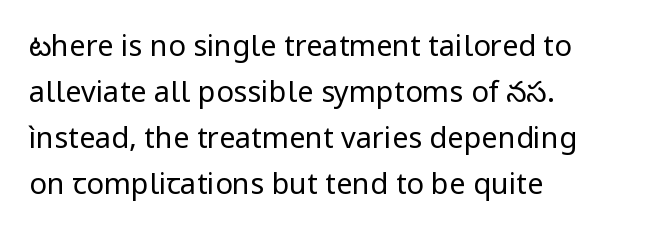
Q: Is the text bold? A: No.
Q: Is the text italic (slanted)? A: No, it is upright.
Q: Is the typeface a serif or a sans-serif typeface? A: Sans-serif.
Q: Is the text underlined? A: No.
Q: How is the paragraph aligned? A: Left-aligned.
Q: Is the spacing between letters normal or unusually wide? A: Normal.
Q: Is the spacing between lines tight, normal or loose? A: Normal.
Q: Width (condensed, normal, or wide)? A: Normal.
Q: Stroke contrast? A: Low.
Q: x-height? A: Medium.
Q: Monospaced? A: No.
